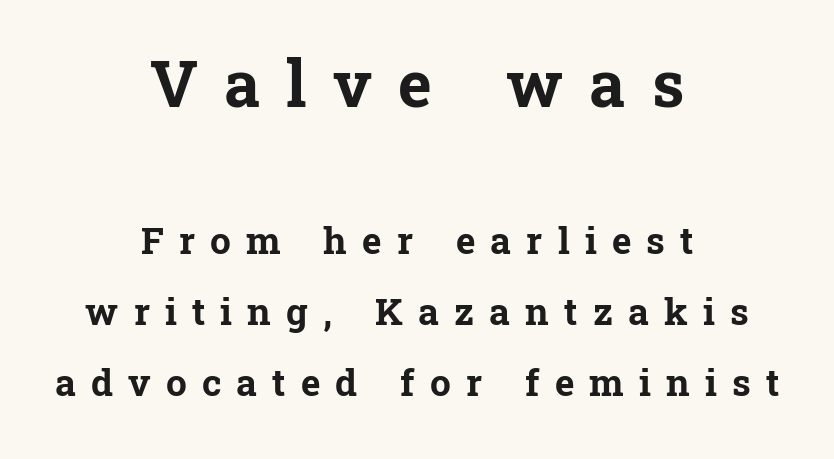
The image shows 64 px bold serif type, upright; set centered, loose line spacing (1.91x), unusually wide letter spacing (+0.41 em), not underlined; the first (top) block is 1.73x larger; low stroke contrast and a medium x-height.
